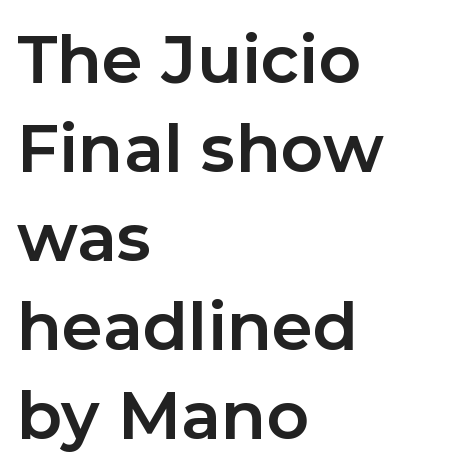
The image shows 66 px bold sans-serif type, upright; set left-aligned, normal line spacing (1.35x), normal letter spacing, not underlined; low stroke contrast and a medium x-height.
